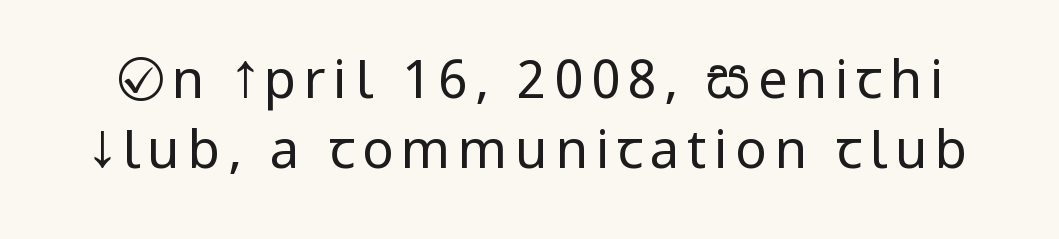
{"serif": "no", "italic": "no", "bold": "no", "weight": "regular", "width": "condensed", "stroke_contrast": "low", "x_height": "large", "monospaced": "no", "underline": "no", "line_spacing": "normal", "line_spacing_ratio": 1.32, "glyph_px": 53}
